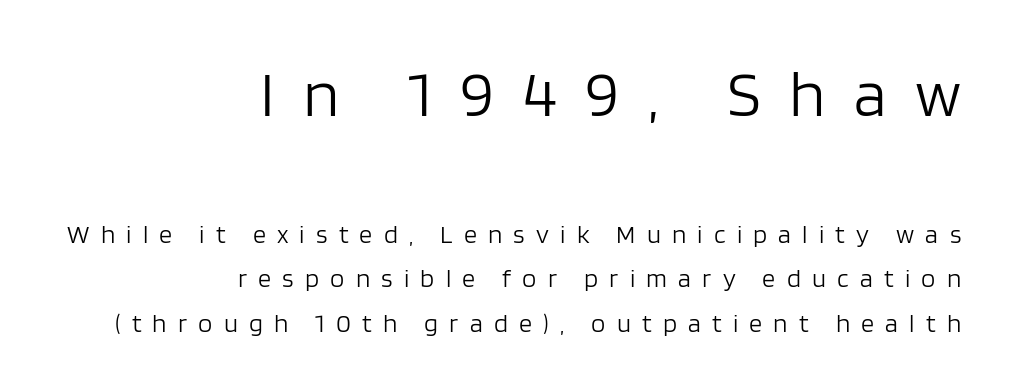
These lines are rendered in a variable-pitch font. Every stem runs plumb, perpendicular to the baseline. No feet cap the strokes, marking this as sans-serif type. The rendering anchors every line to the right-hand side. Compared with a typical body face, this is equally light or lighter still.
